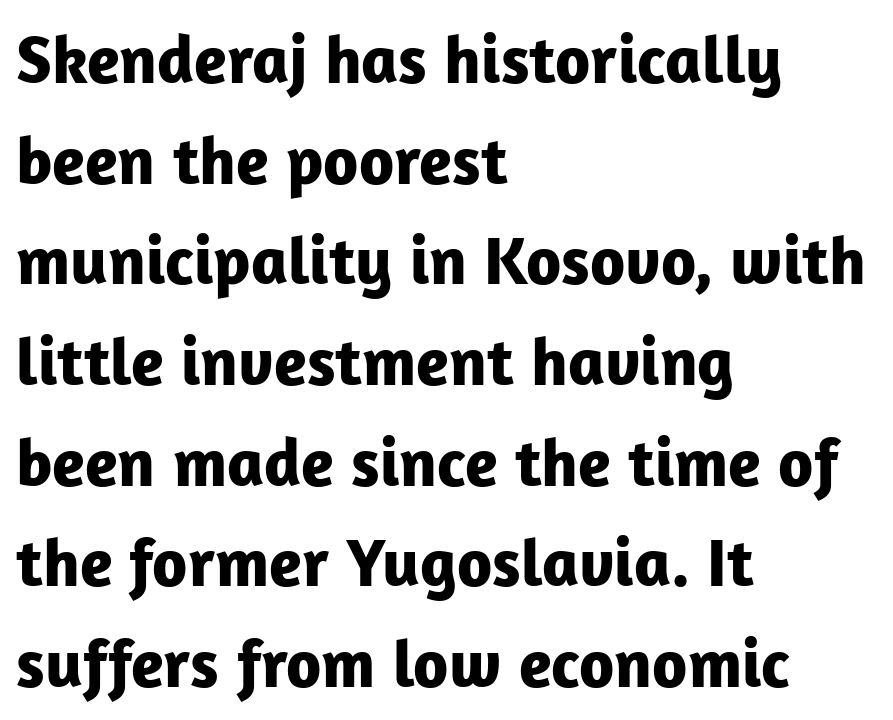
What's the leading like? Ordinary, nothing unusual. What kind of face is this? One without serifs — a sans. Character widths vary here, with narrow letters taking less room than wide ones. A roman cut, with each character standing at attention.
